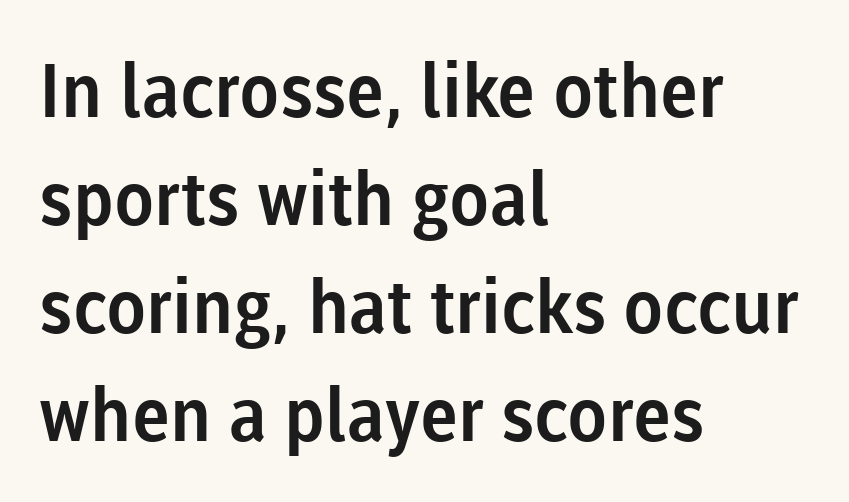
{"serif": "no", "italic": "no", "width": "normal", "stroke_contrast": "low", "x_height": "medium", "monospaced": "no", "underline": "no", "align": "left", "line_spacing": "normal", "line_spacing_ratio": 1.46, "letter_spacing": "normal", "letter_spacing_em": 0.0, "glyph_px": 74}
